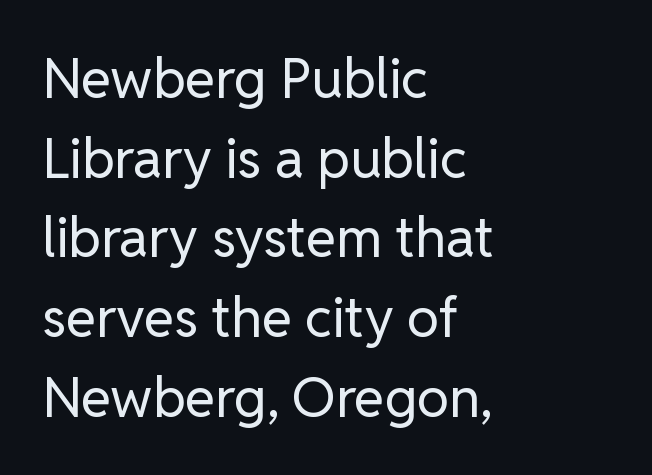
{"serif": "no", "italic": "no", "bold": "no", "weight": "regular", "width": "normal", "stroke_contrast": "low", "x_height": "medium", "monospaced": "no", "underline": "no", "align": "left", "line_spacing": "normal", "line_spacing_ratio": 1.45, "letter_spacing": "normal", "letter_spacing_em": 0.0, "glyph_px": 55}
